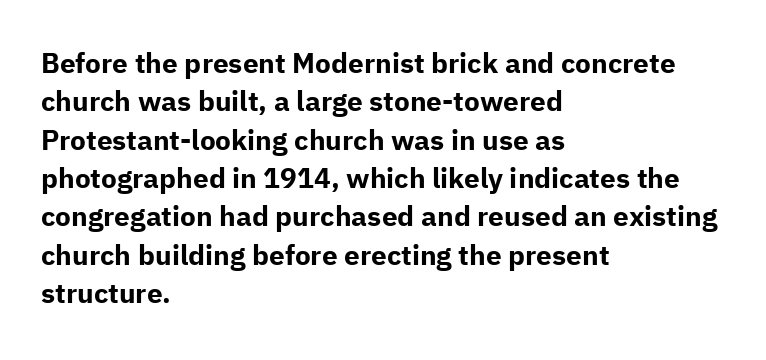
{"serif": "no", "italic": "no", "bold": "yes", "weight": "bold", "width": "normal", "stroke_contrast": "low", "x_height": "medium", "monospaced": "no", "underline": "no", "align": "left", "line_spacing": "normal", "line_spacing_ratio": 1.37, "letter_spacing": "normal", "letter_spacing_em": 0.0, "glyph_px": 28}
